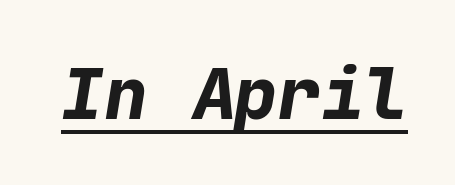
Emphasis is given by a line drawn under the lettering. As a designer I'd log this as weight 700, bold. Look at the tracking — it's just the regular setting, nothing added. The typeface chosen for these lines omits serifs.
